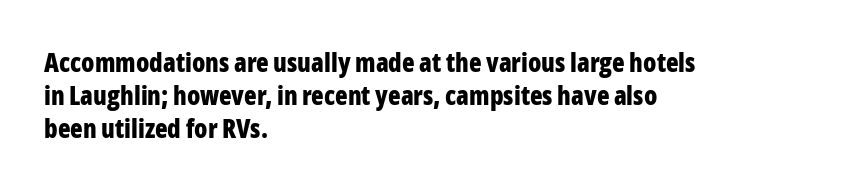
The image shows 26 px bold type, upright; set left-aligned, normal line spacing (1.27x), normal letter spacing, not underlined.
